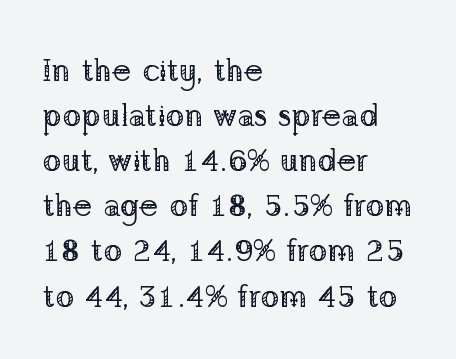
Is the stroke heavy? The answer is a plain regular-or-lighter. Ascenders rise straight up at ninety degrees. The horizontal fit of the characters is conventional and even. The passage shown is typeset with a serif family. Does the leading feel generous? No, just average.
